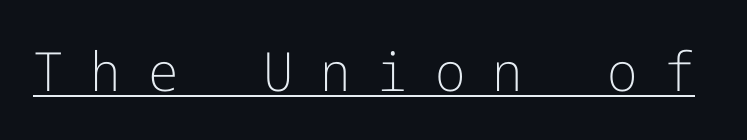
{"serif": "no", "italic": "no", "bold": "no", "weight": "light", "width": "normal", "stroke_contrast": "low", "x_height": "medium", "underline": "yes", "letter_spacing": "wide", "letter_spacing_em": 0.5, "glyph_px": 54}
